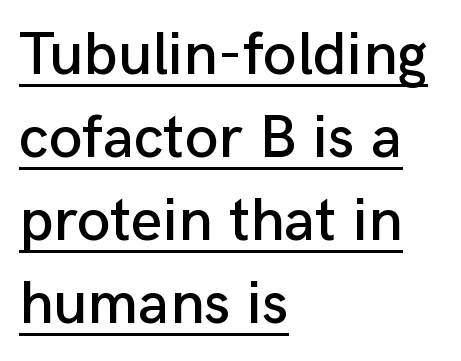
Somebody hit Ctrl+U on this one — the words are underlined. This sample keeps an unexceptional amount of space between lines. Posture: vertical. Short note: letters normally spaced. In CSS terms this would be text-align: left. Note the varied advance widths — an 'i' is clearly narrower than an 'm'.
